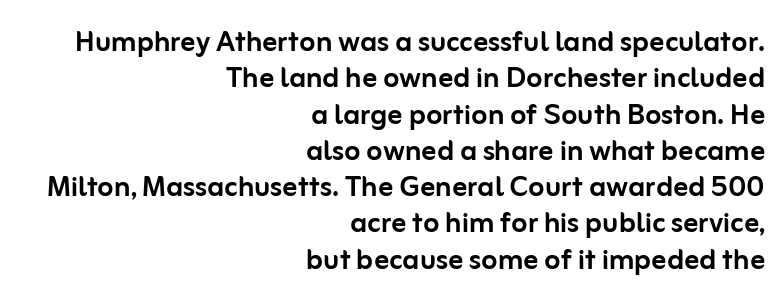
The image shows 37 px sans-serif type, upright; set right-aligned, tight line spacing (0.98x), normal letter spacing, not underlined; low stroke contrast and a medium x-height.
